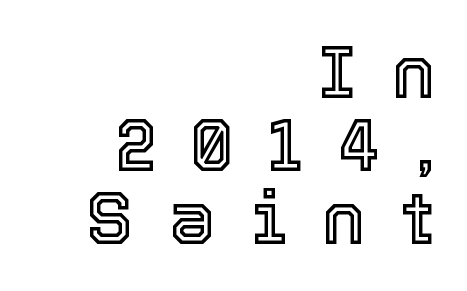
Q: Is the text italic (slanted)? A: No, it is upright.
Q: Is the text underlined? A: No.
Q: How is the paragraph aligned? A: Right-aligned.
Q: Is the spacing between letters normal or unusually wide? A: Unusually wide.
Q: Is the spacing between lines tight, normal or loose? A: Tight.
Q: Width (condensed, normal, or wide)? A: Normal.
Q: x-height? A: Medium.
Q: Monospaced? A: No.
